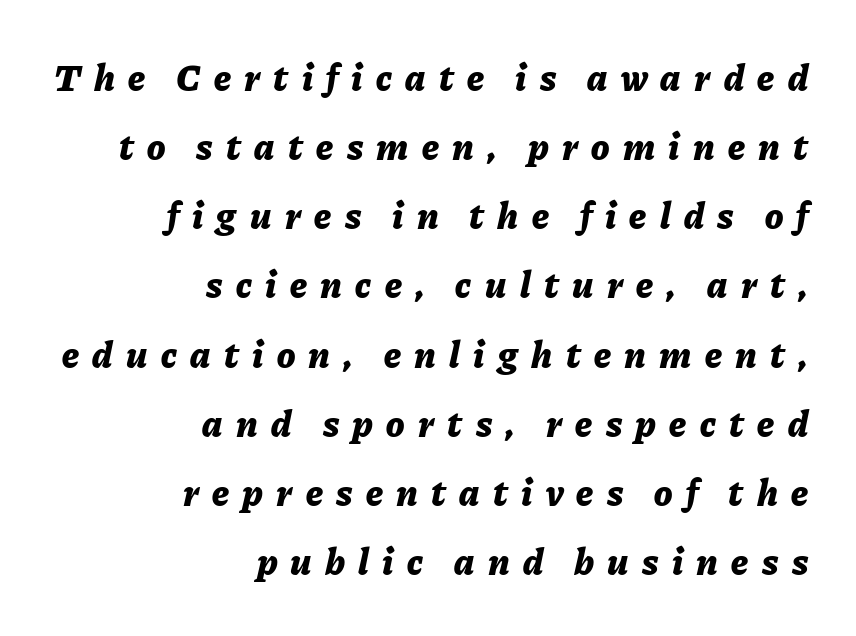
Q: Is the text bold? A: Yes.
Q: Is the text italic (slanted)? A: Yes, it leans right by about 11 degrees.
Q: Is the text underlined? A: No.
Q: How is the paragraph aligned? A: Right-aligned.
Q: Is the spacing between letters normal or unusually wide? A: Unusually wide.
Q: Width (condensed, normal, or wide)? A: Normal.
Q: Stroke contrast? A: Low.
Q: x-height? A: Medium.
Q: Monospaced? A: No.
